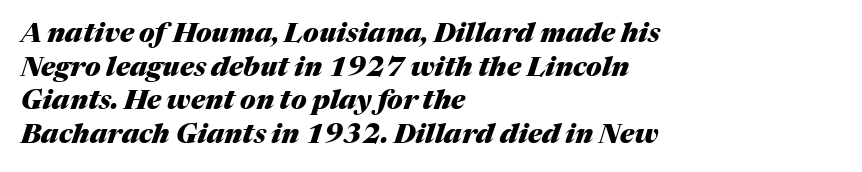
Q: Is the text bold? A: Yes.
Q: Is the text italic (slanted)? A: Yes, it leans right by about 17 degrees.
Q: Is the text underlined? A: No.
Q: How is the paragraph aligned? A: Left-aligned.
Q: Is the spacing between letters normal or unusually wide? A: Normal.
Q: Is the spacing between lines tight, normal or loose? A: Normal.
